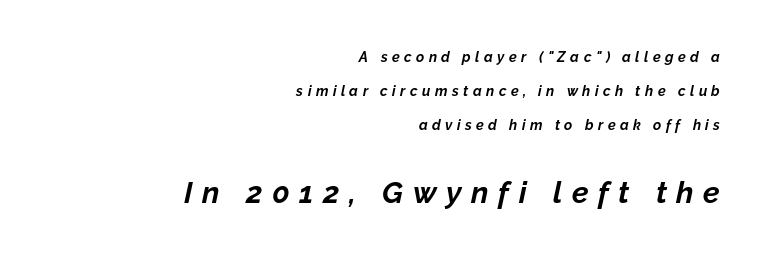
The image shows 30 px bold type, italic (leaning right); set right-aligned, loose line spacing (2.44x), unusually wide letter spacing (+0.32 em), not underlined; the second (bottom) block is 2.14x larger; low stroke contrast and a medium x-height.
